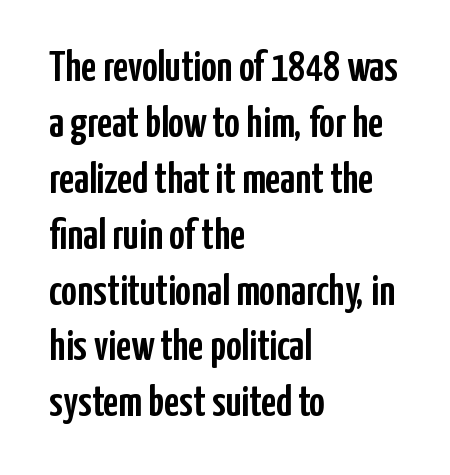
{"serif": "no", "italic": "no", "width": "condensed", "stroke_contrast": "low", "x_height": "medium", "monospaced": "no", "underline": "no", "align": "left", "line_spacing": "normal", "line_spacing_ratio": 1.3, "letter_spacing": "normal", "letter_spacing_em": 0.0, "glyph_px": 43}
